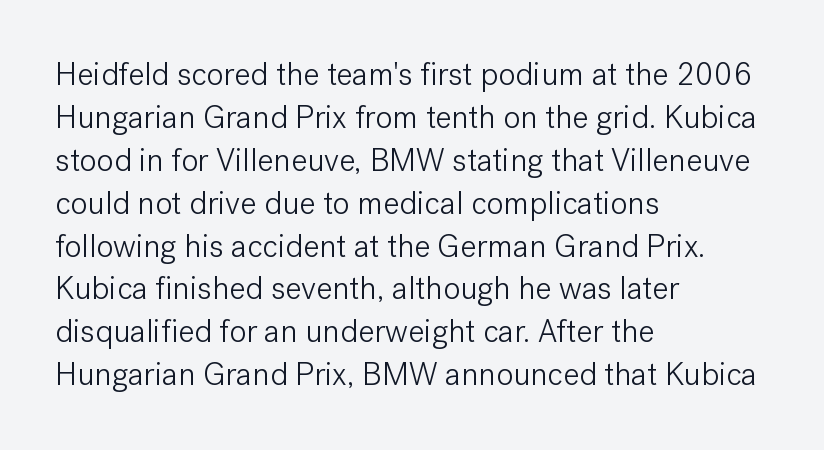
{"serif": "no", "italic": "no", "bold": "no", "weight": "light", "width": "normal", "stroke_contrast": "low", "x_height": "medium", "monospaced": "no", "underline": "no", "align": "left", "line_spacing": "normal", "line_spacing_ratio": 1.34, "letter_spacing": "normal", "letter_spacing_em": 0.0, "glyph_px": 32}
